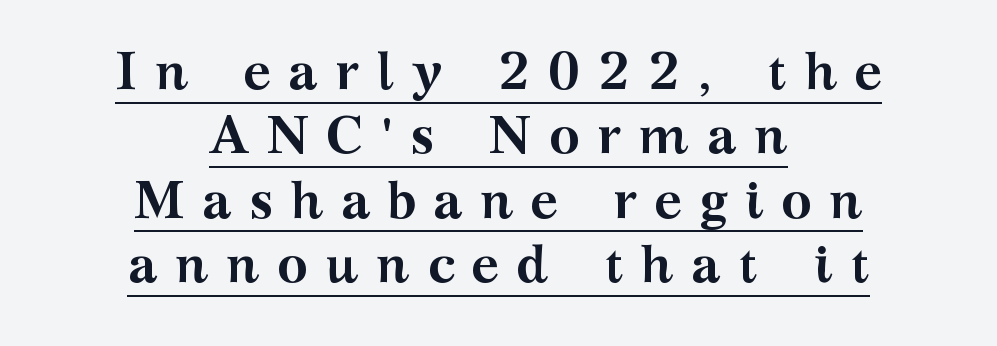
Q: Is the text bold? A: Yes.
Q: Is the text italic (slanted)? A: No, it is upright.
Q: Is the typeface a serif or a sans-serif typeface? A: Serif.
Q: Is the text underlined? A: Yes.
Q: How is the paragraph aligned? A: Centered.
Q: Is the spacing between letters normal or unusually wide? A: Unusually wide.
Q: Width (condensed, normal, or wide)? A: Wide.
Q: Stroke contrast? A: Medium.
Q: x-height? A: Medium.
Q: Monospaced? A: No.
